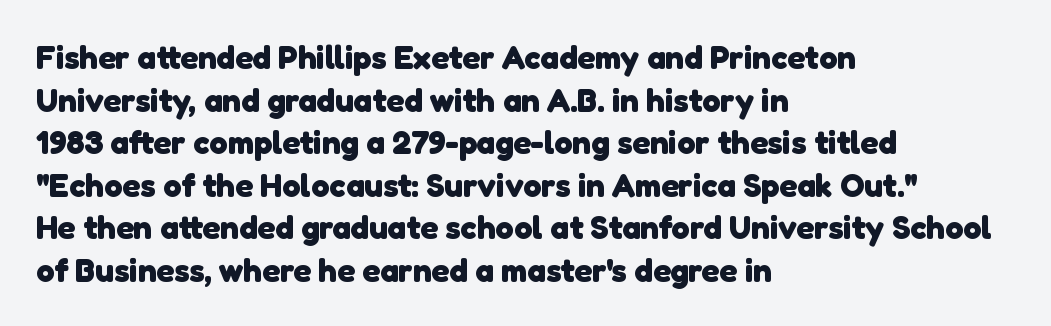
Q: Is the text bold? A: Yes.
Q: Is the typeface a serif or a sans-serif typeface? A: Sans-serif.
Q: Is the text underlined? A: No.
Q: How is the paragraph aligned? A: Left-aligned.
Q: Is the spacing between letters normal or unusually wide? A: Normal.
Q: Is the spacing between lines tight, normal or loose? A: Normal.
Q: Width (condensed, normal, or wide)? A: Normal.
Q: Stroke contrast? A: Low.
Q: x-height? A: Medium.
Q: Monospaced? A: No.
